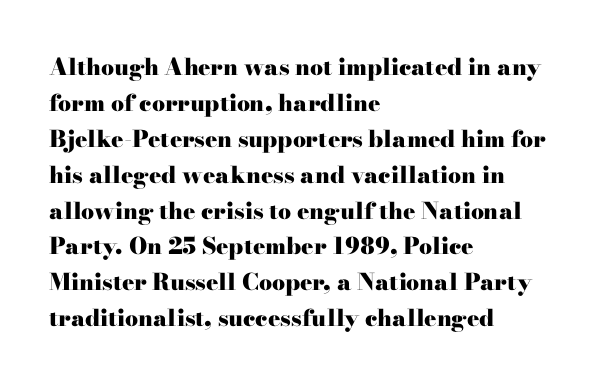
Q: Is the text bold? A: Yes.
Q: Is the text italic (slanted)? A: No, it is upright.
Q: Is the text underlined? A: No.
Q: How is the paragraph aligned? A: Left-aligned.
Q: Is the spacing between letters normal or unusually wide? A: Normal.
Q: Is the spacing between lines tight, normal or loose? A: Normal.
